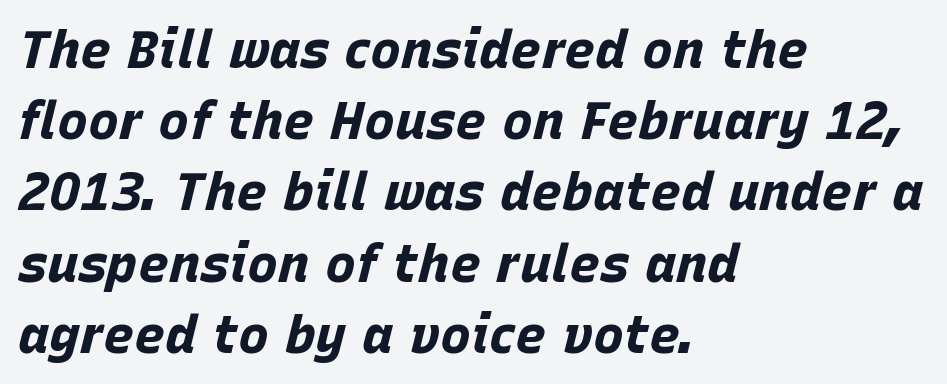
The image shows 52 px bold type, italic (leaning right); set left-aligned, normal line spacing (1.37x), normal letter spacing, not underlined; low stroke contrast and a large x-height.
